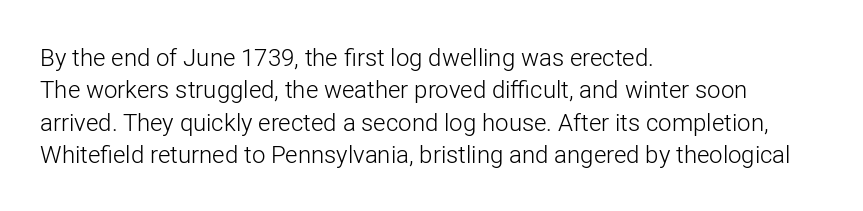
{"italic": "no", "bold": "no", "underline": "no", "align": "left", "line_spacing": "normal", "line_spacing_ratio": 1.35, "letter_spacing": "normal", "letter_spacing_em": 0.0, "glyph_px": 24}
